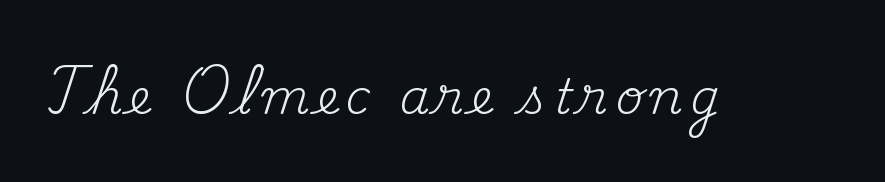
The zone under the glyphs is completely vacant. Varying glyph widths throughout — classic text-font behaviour. Font category for this specimen: serif. Is this a heavy cut? Hardly; it is regular or lighter.
